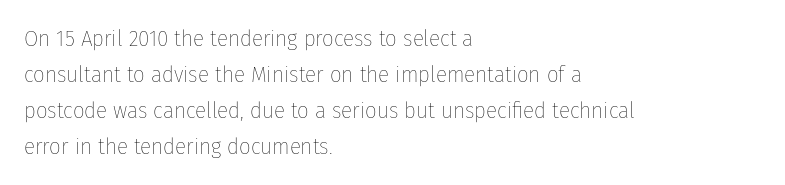
The foot of each line stays bare and open. It's the straight-up-and-down kind of type. The gaps between neighbouring characters are ordinary and unremarkable. A normal amount of white space separates one row of letters from the next. Typeset ragged right — the left edge is the straight one. Is the stroke heavy? The answer is a plain regular-or-lighter.
